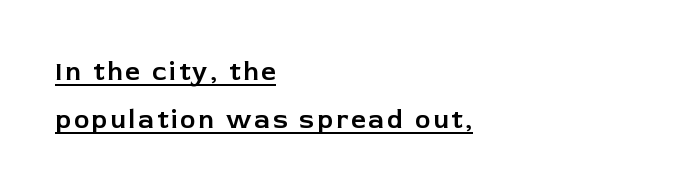
Q: Is the text italic (slanted)? A: No, it is upright.
Q: Is the text underlined? A: Yes.
Q: How is the paragraph aligned? A: Left-aligned.
